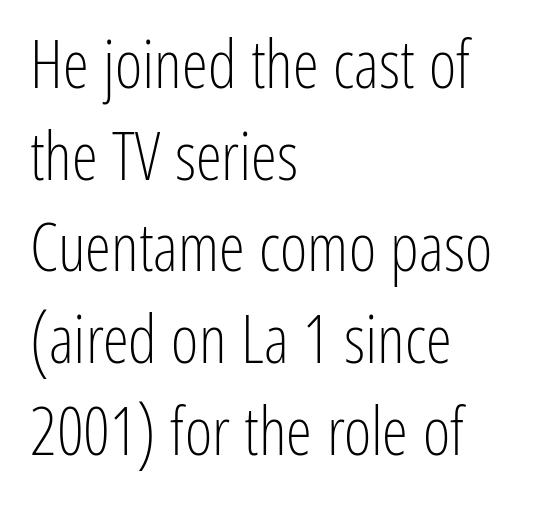
{"serif": "no", "italic": "no", "bold": "no", "weight": "light", "width": "condensed", "stroke_contrast": "low", "x_height": "medium", "monospaced": "no", "underline": "no", "align": "left", "line_spacing": "normal", "line_spacing_ratio": 1.39, "letter_spacing": "normal", "letter_spacing_em": 0.0, "glyph_px": 66}
